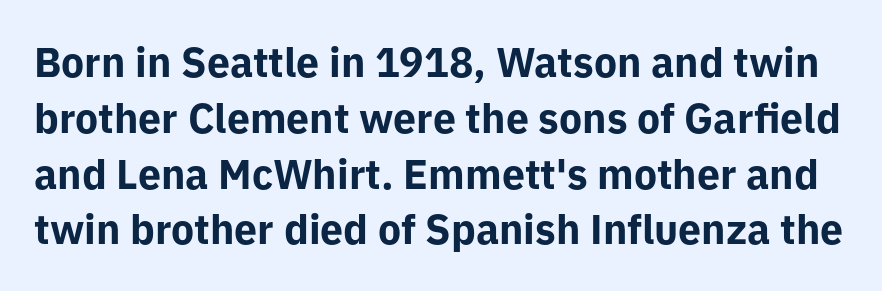
A dark, heavy texture on the line: the type is bold. Look at the tracking — it's just the regular setting, nothing added. Line spacing here is normal. You can tell from the bare stems that sans-serif type was used.
